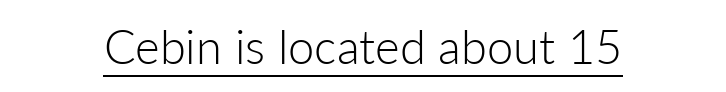
The image shows 47 px light sans-serif type, upright; set centered, normal letter spacing, underlined; low stroke contrast and a medium x-height.
